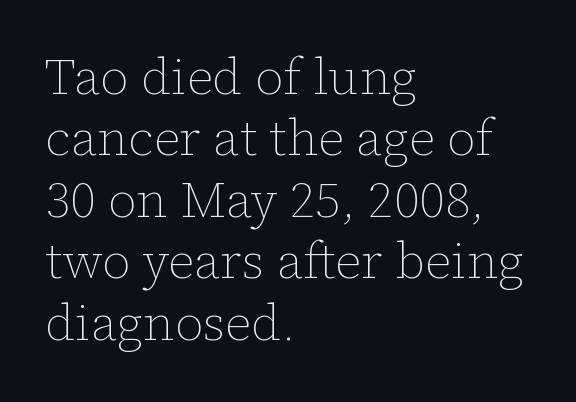
The image shows 50 px thin type, upright; set left-aligned, line spacing 1.23x, normal letter spacing, not underlined; low stroke contrast and a medium x-height.
